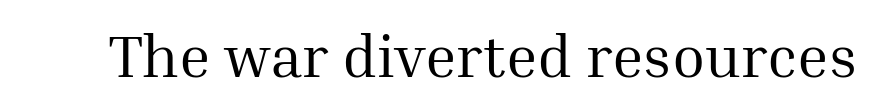
{"serif": "yes", "italic": "no", "bold": "no", "weight": "regular", "width": "normal", "stroke_contrast": "medium", "x_height": "medium", "monospaced": "no", "underline": "no", "letter_spacing": "normal", "letter_spacing_em": 0.0, "glyph_px": 60}
